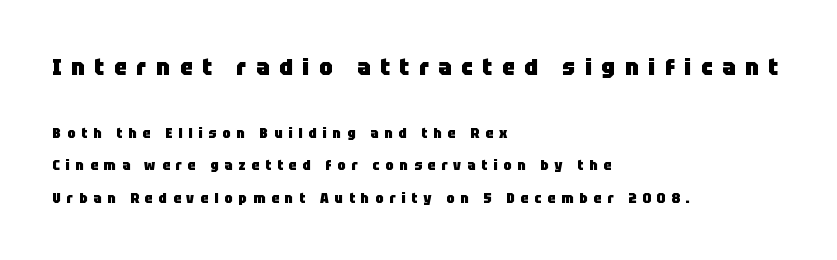
The line texture is sparse and dotted thanks to wide tracking. I'd describe the lettering as bold — thick and assertive. The letters stand straight up with perfectly vertical stems. Every row of glyphs begins at an identical x-position on the left. Does the leading feel generous? Absolutely, it's lavish.
